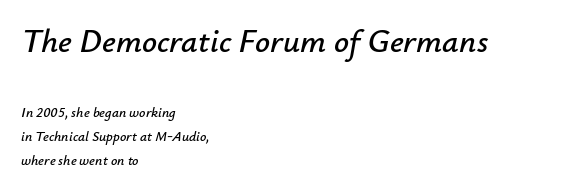
The image shows 33 px text type, italic (leaning right); set left-aligned, line spacing 1.72x, normal letter spacing, not underlined; the first (top) block is 2.36x larger; low stroke contrast and a small x-height.
